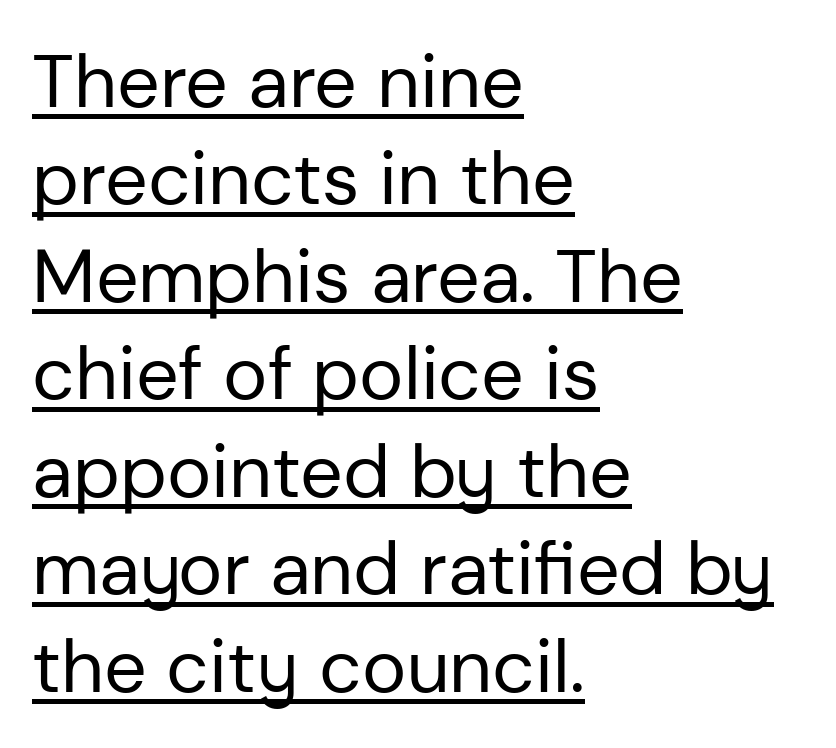
Short note: letters normally spaced. The face looks like a standard text weight, possibly lighter. Compared with a centered layout, this one pins lines to the left instead. Horizontal bands of white between lines are of average thickness. Type style note: lacks serifs. A roman cut, with each character standing at attention.
